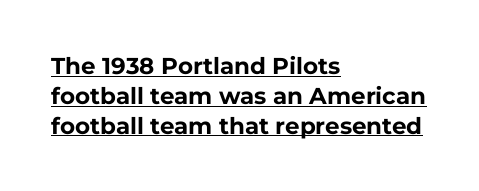
The image shows 23 px bold type, upright; set left-aligned, normal line spacing (1.3x), normal letter spacing, underlined.
